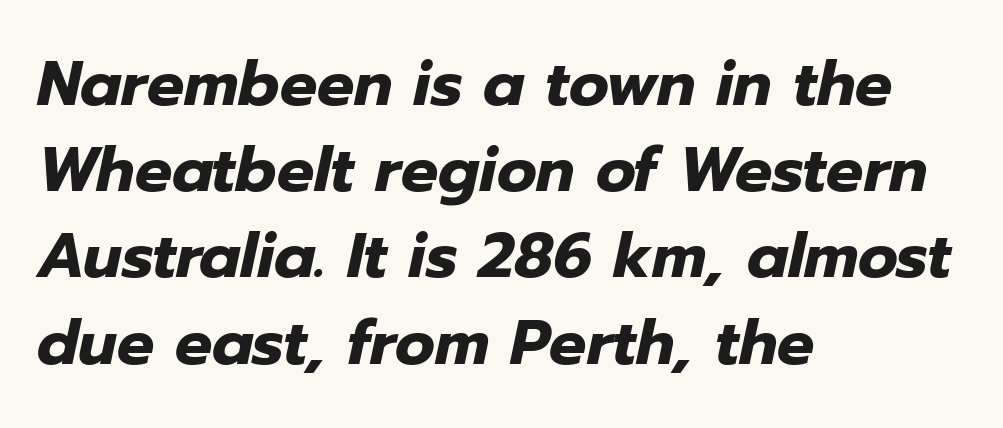
Typographic density is high because the face is bold. Each new line begins a customary step beneath the previous one. Compared with ordinary roman type, these characters are visibly tilted. Looks like regular typesetting: each glyph gets only the width it needs. Between one letter and the next there's only the usual sliver of space. Which margin do the lines hug? The left one — the right edge is uneven.
